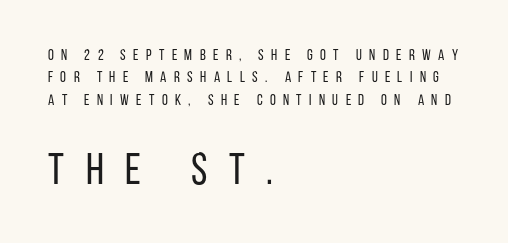
Q: Is the text bold? A: No.
Q: Is the text italic (slanted)? A: No, it is upright.
Q: Is the typeface a serif or a sans-serif typeface? A: Sans-serif.
Q: Is the text underlined? A: No.
Q: How is the paragraph aligned? A: Left-aligned.
Q: Is the spacing between letters normal or unusually wide? A: Unusually wide.
Q: Is the spacing between lines tight, normal or loose? A: Normal.
Q: Which block of text is set in a larger size, the first (top) or the second (bottom)? A: The second (bottom) one.
Q: Width (condensed, normal, or wide)? A: Condensed.
Q: Stroke contrast? A: Low.
Q: x-height? A: Large.
Q: Monospaced? A: No.
